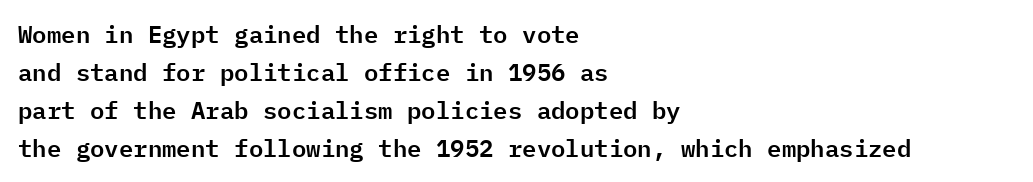
{"italic": "no", "underline": "no", "align": "left", "line_spacing": "normal", "line_spacing_ratio": 1.58, "letter_spacing": "normal", "letter_spacing_em": 0.0, "glyph_px": 24}
